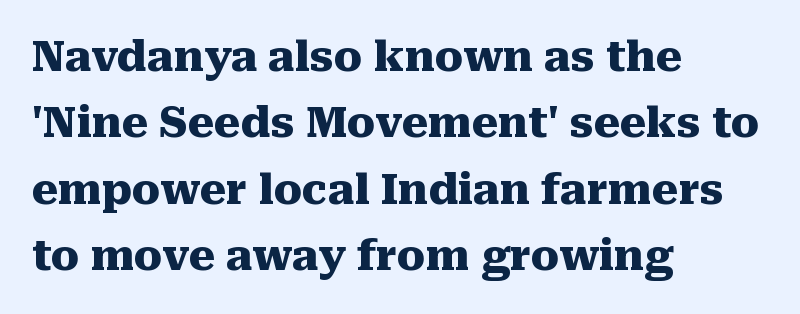
{"serif": "yes", "italic": "no", "bold": "yes", "weight": "heavy", "width": "normal", "stroke_contrast": "medium", "x_height": "medium", "monospaced": "no", "underline": "no", "align": "left", "line_spacing": "normal", "line_spacing_ratio": 1.58, "letter_spacing": "normal", "letter_spacing_em": 0.0, "glyph_px": 42}
